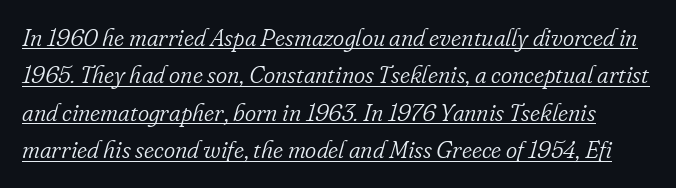
Q: Is the text bold? A: No.
Q: Is the text italic (slanted)? A: Yes, it leans right by about 16 degrees.
Q: Is the text underlined? A: Yes.
Q: Is the spacing between letters normal or unusually wide? A: Normal.
Q: Is the spacing between lines tight, normal or loose? A: Normal.
